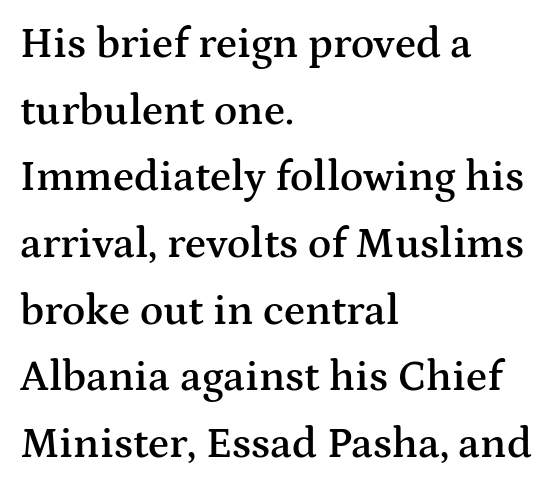
{"serif": "yes", "italic": "no", "bold": "semi", "weight": "semibold", "width": "wide", "stroke_contrast": "medium", "x_height": "medium", "monospaced": "no", "underline": "no", "align": "left", "line_spacing": "normal", "line_spacing_ratio": 1.55, "letter_spacing": "normal", "letter_spacing_em": 0.0, "glyph_px": 43}
